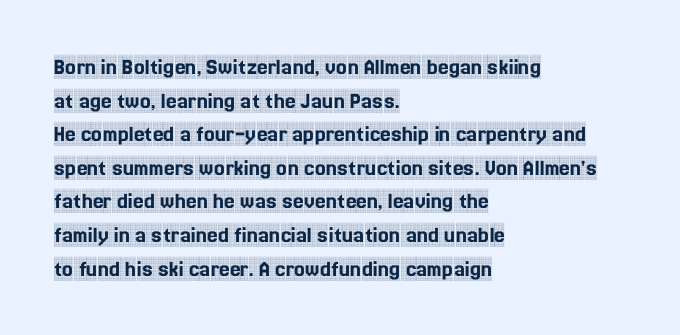
Q: Is the text italic (slanted)? A: No, it is upright.
Q: Is the text underlined? A: No.
Q: How is the paragraph aligned? A: Left-aligned.
Q: Is the spacing between letters normal or unusually wide? A: Normal.
Q: Is the spacing between lines tight, normal or loose? A: Normal.
